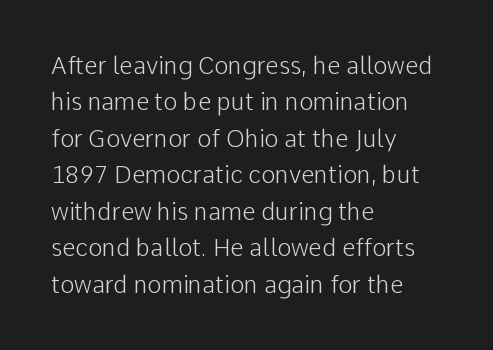
{"italic": "no", "bold": "no", "underline": "no", "align": "left", "line_spacing": "normal", "line_spacing_ratio": 1.52, "letter_spacing": "normal", "letter_spacing_em": 0.0, "glyph_px": 24}
